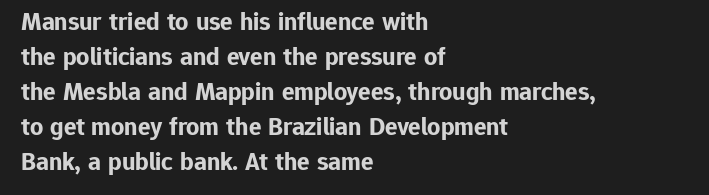
The image shows 26 px bold type, upright; set left-aligned, normal line spacing (1.35x), normal letter spacing, not underlined.
